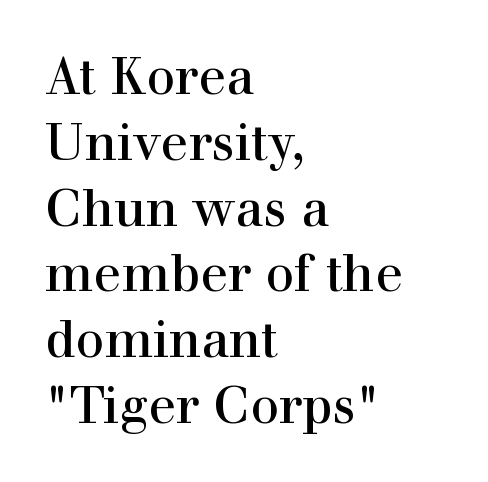
The image shows 51 px serif type, upright; set left-aligned, normal line spacing (1.29x), normal letter spacing, not underlined; a medium x-height.
